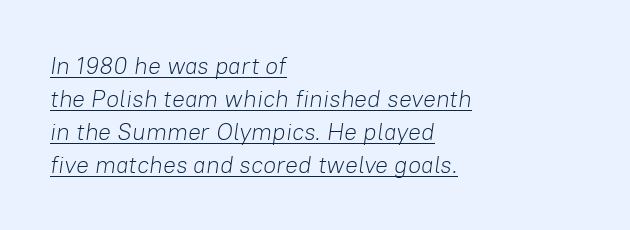
The tracking reads as untouched default to a designer's eye. The lines in this sample share a left origin and differ only in where they stop. Tall strokes in this sample are angled rather than plumb. Emphasis is given by a line drawn under the lettering.
